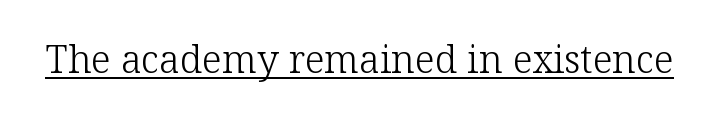
The image shows 38 px light serif type, upright; set normal letter spacing, underlined; low stroke contrast and a medium x-height.
